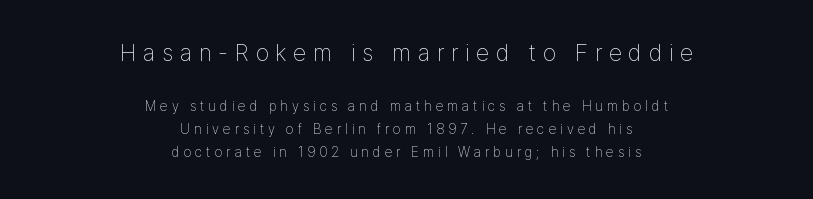
Unbolded letterforms with no extra heft. Is the lower block the larger one? No — the upper block carries the bigger type. Underline: absent. Is the block centered? Yes — each line is placed symmetrically about the middle. Glyph-to-glyph distance is far greater than everyday printed text.
